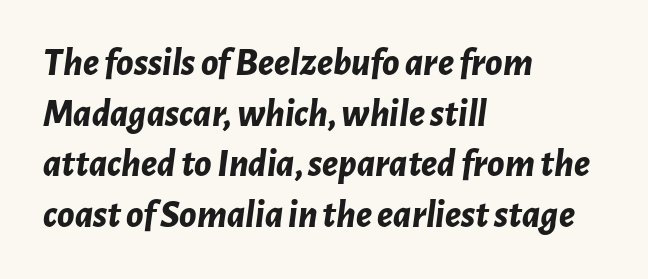
Q: Is the text bold? A: Yes.
Q: Is the text italic (slanted)? A: Yes, it leans right by about 7 degrees.
Q: Is the text underlined? A: No.
Q: How is the paragraph aligned? A: Left-aligned.
Q: Is the spacing between letters normal or unusually wide? A: Normal.
Q: Is the spacing between lines tight, normal or loose? A: Normal.
Q: Width (condensed, normal, or wide)? A: Normal.
Q: Stroke contrast? A: Low.
Q: x-height? A: Medium.
Q: Monospaced? A: No.
